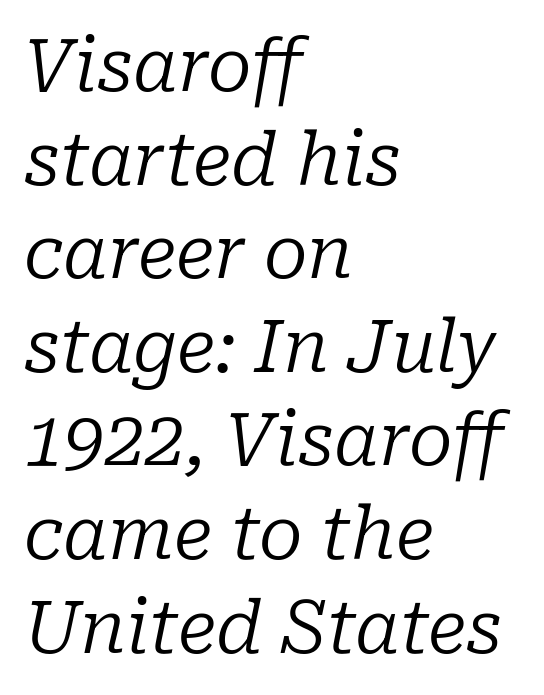
The image shows 72 px regular-weight serif type, italic (leaning right); set left-aligned, normal line spacing (1.3x), normal letter spacing, not underlined; low stroke contrast and a medium x-height.
